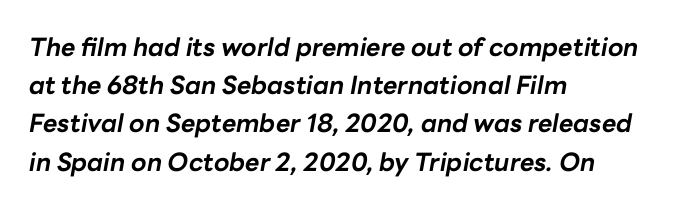
The image shows 25 px bold type, italic (leaning right); set left-aligned, normal line spacing (1.53x), normal letter spacing, not underlined.
